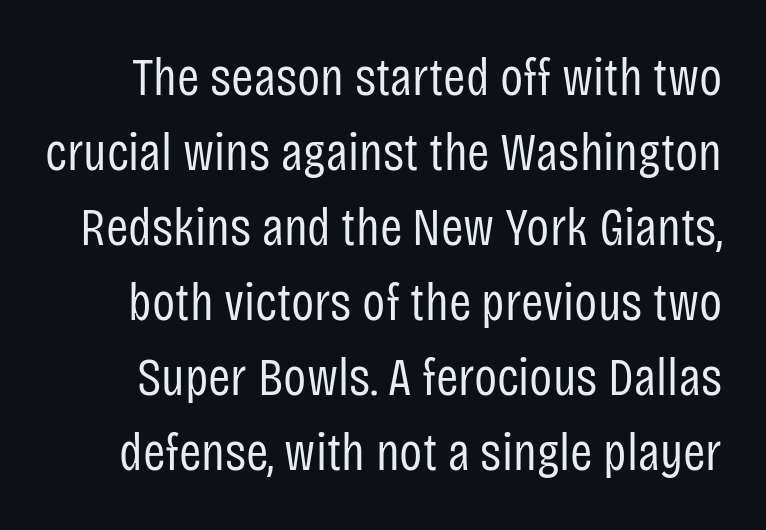
{"serif": "no", "italic": "no", "bold": "no", "weight": "regular", "width": "condensed", "stroke_contrast": "low", "x_height": "large", "monospaced": "no", "underline": "no", "line_spacing": "normal", "line_spacing_ratio": 1.39, "letter_spacing": "normal", "letter_spacing_em": 0.0, "glyph_px": 54}
